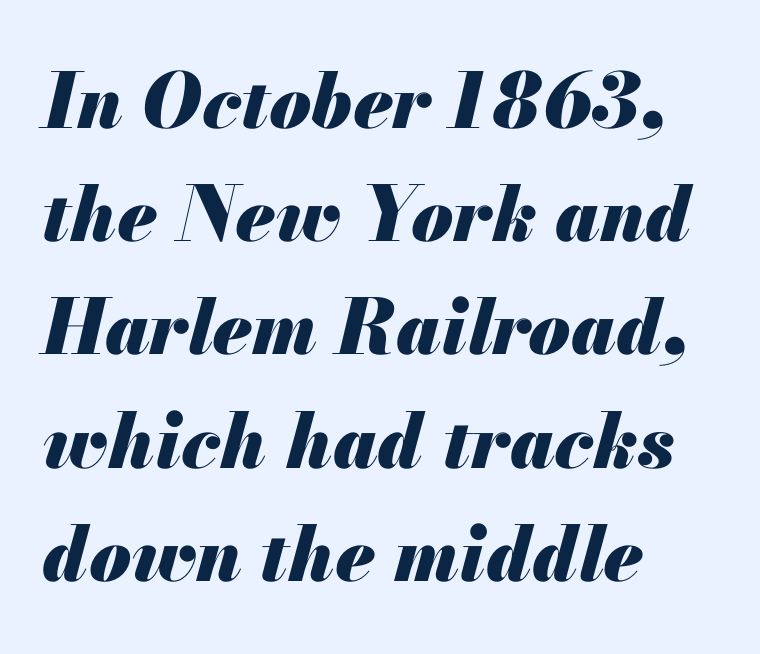
The image shows 76 px heavy type, italic (leaning right); set left-aligned, normal line spacing (1.49x), normal letter spacing, not underlined; medium stroke contrast and a small x-height.
